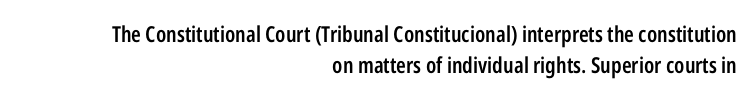
{"italic": "no", "bold": "semi", "underline": "no", "align": "right", "line_spacing": "normal", "line_spacing_ratio": 1.41, "letter_spacing": "normal", "letter_spacing_em": 0.0, "glyph_px": 22}
